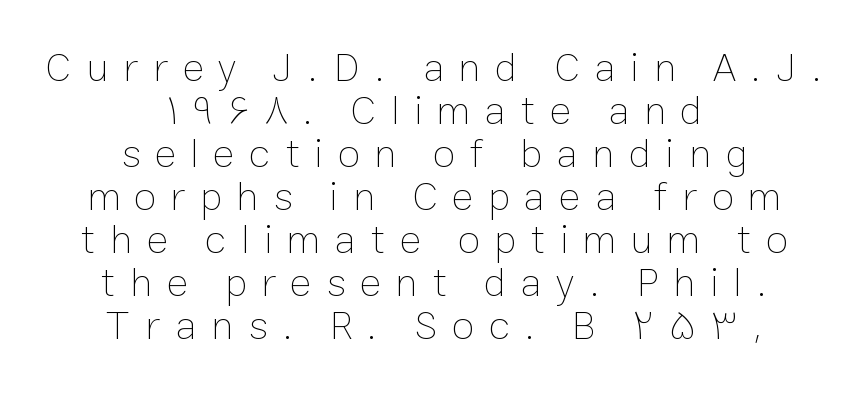
Q: Is the text bold? A: No.
Q: Is the text italic (slanted)? A: No, it is upright.
Q: Is the text underlined? A: No.
Q: How is the paragraph aligned? A: Centered.
Q: Is the spacing between letters normal or unusually wide? A: Unusually wide.
Q: Is the spacing between lines tight, normal or loose? A: Tight.
Q: Width (condensed, normal, or wide)? A: Normal.
Q: Stroke contrast? A: Low.
Q: x-height? A: Medium.
Q: Monospaced? A: No.
